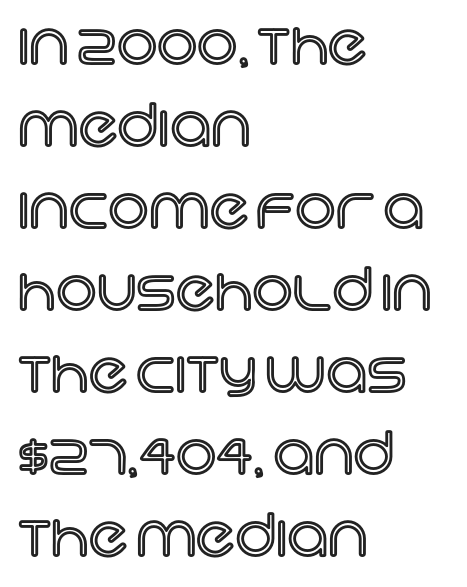
The glyphs are unaccompanied by any horizontal stroke below them. You could not count columns in this text — the font is proportionally spaced. Every stem runs plumb, perpendicular to the baseline. The setting favours the left margin, as ordinary paragraphs usually do. Evenly set lines give the paragraph a standard silhouette.
